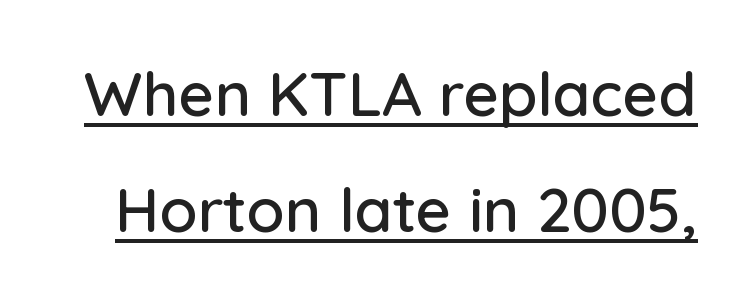
{"serif": "no", "italic": "no", "width": "normal", "stroke_contrast": "low", "x_height": "medium", "monospaced": "no", "underline": "yes", "line_spacing_ratio": 1.87, "letter_spacing": "normal", "letter_spacing_em": 0.0, "glyph_px": 62}
